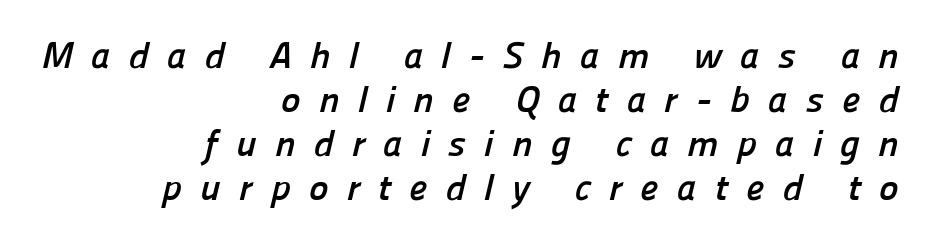
The setting favours the right margin, as signatures and pull-quotes sometimes do. Inter-character spacing is expanded well beyond the font's built-in metrics. The baseline area is clear. Notice how thick the strokes are: this is what a full bold looks like. Think of a printed novel: that variable character pitch is what you see here.
